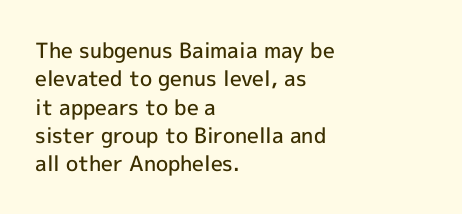
The lines are quadded left. Quick note: not italic, upright. Heft: intermediate — a semibold. Letter spacing: default. Each row of text sits above clean, open space.
